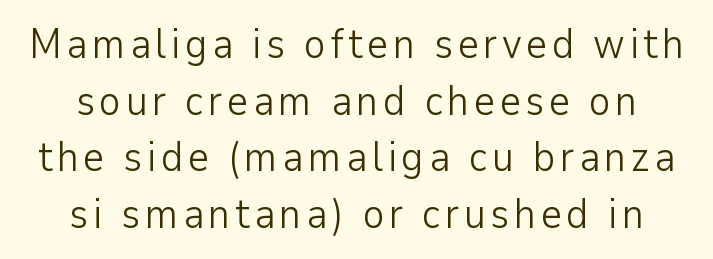
Typographically, this falls in the sans-serif category. The characters are drawn with everyday or finer stroke widths. Short and long lines alike share a common midpoint. One glance says typical: line gaps are just what's usual.
